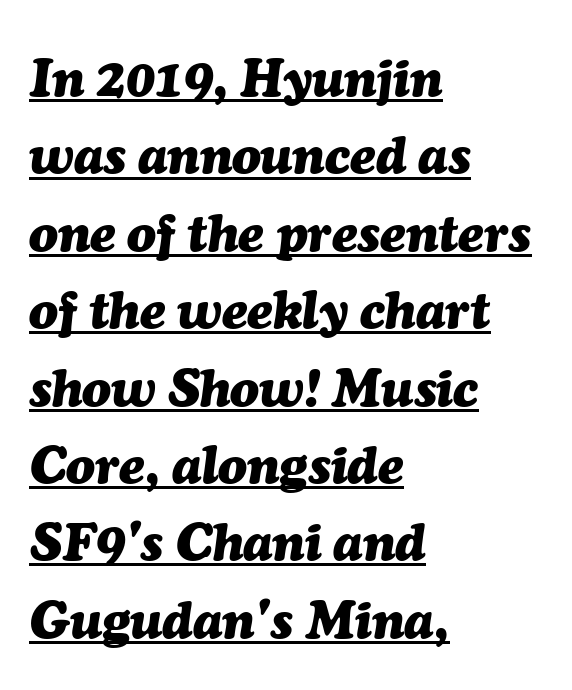
The image shows 53 px heavy type, italic (leaning right); set left-aligned, normal line spacing (1.46x), normal letter spacing, underlined; medium stroke contrast and a medium x-height.
